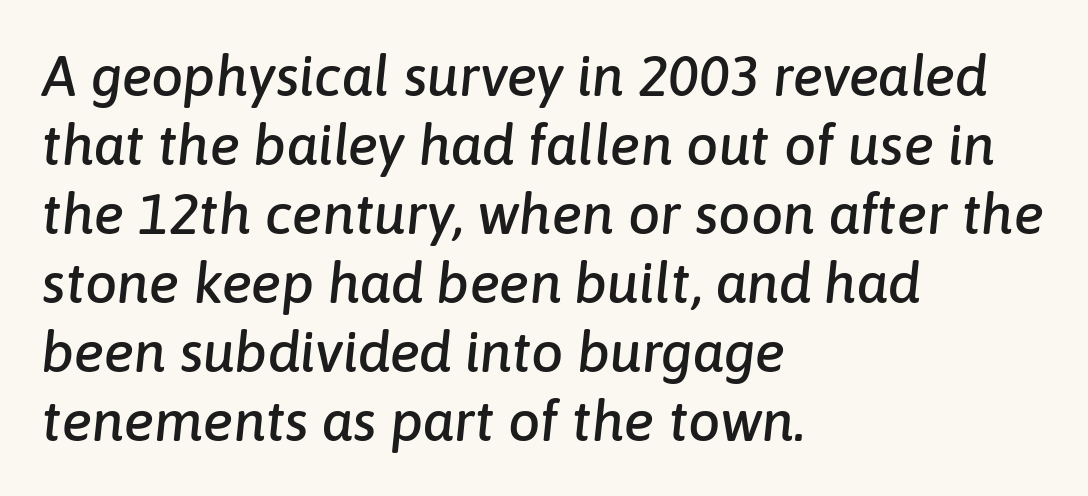
The image shows 57 px text type, italic (leaning right); set left-aligned, line spacing 1.21x, normal letter spacing, not underlined; low stroke contrast and a medium x-height.
